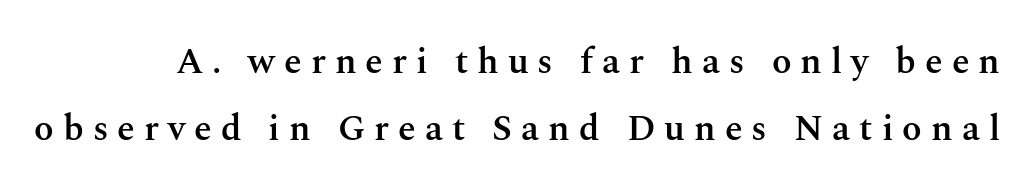
Q: Is the text bold? A: Semi-bold.
Q: Is the text italic (slanted)? A: No, it is upright.
Q: Is the typeface a serif or a sans-serif typeface? A: Serif.
Q: Is the text underlined? A: No.
Q: Is the spacing between letters normal or unusually wide? A: Unusually wide.
Q: Width (condensed, normal, or wide)? A: Normal.
Q: Stroke contrast? A: Medium.
Q: x-height? A: Medium.
Q: Monospaced? A: No.
